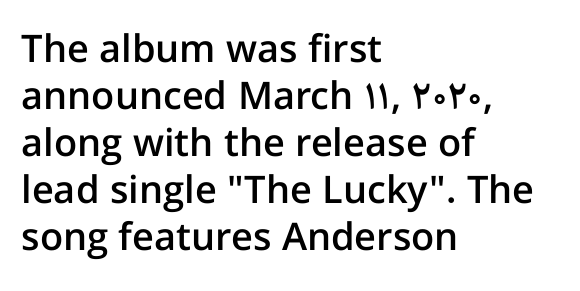
Q: Is the text bold? A: Semi-bold.
Q: Is the text italic (slanted)? A: No, it is upright.
Q: Is the typeface a serif or a sans-serif typeface? A: Sans-serif.
Q: Is the text underlined? A: No.
Q: How is the paragraph aligned? A: Left-aligned.
Q: Is the spacing between letters normal or unusually wide? A: Normal.
Q: Width (condensed, normal, or wide)? A: Normal.
Q: Stroke contrast? A: Low.
Q: x-height? A: Medium.
Q: Monospaced? A: No.
